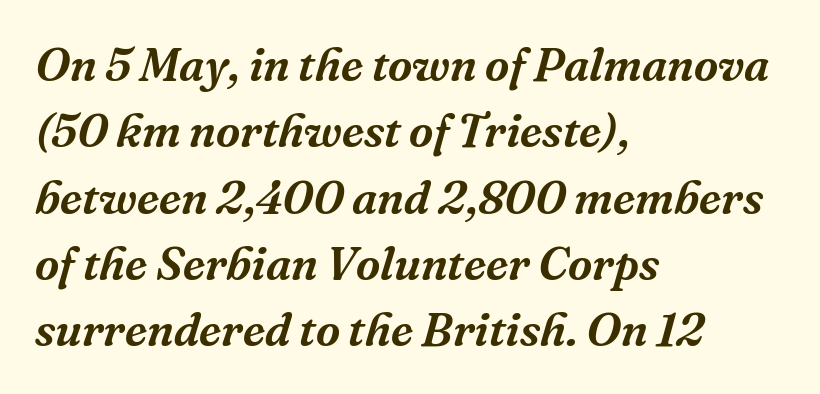
The image shows 47 px serif type, italic (leaning right); set left-aligned, normal line spacing (1.41x), normal letter spacing, not underlined; medium stroke contrast and a medium x-height.
